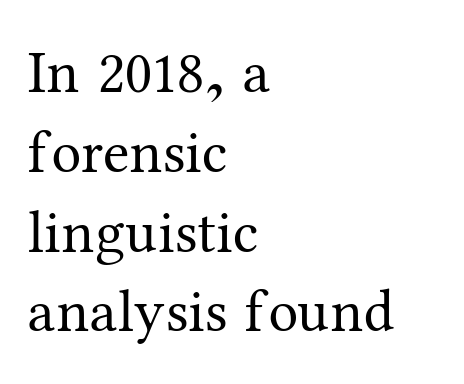
The image shows 60 px regular-weight serif type, upright; set left-aligned, normal line spacing (1.33x), normal letter spacing, not underlined; medium stroke contrast and a medium x-height.
